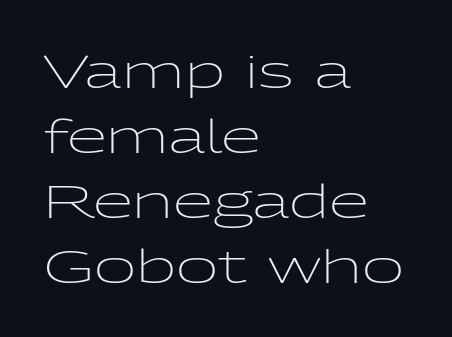
The image shows 46 px light, wide sans-serif type, upright; set left-aligned, normal line spacing (1.41x), normal letter spacing, not underlined; low stroke contrast and a medium x-height.
